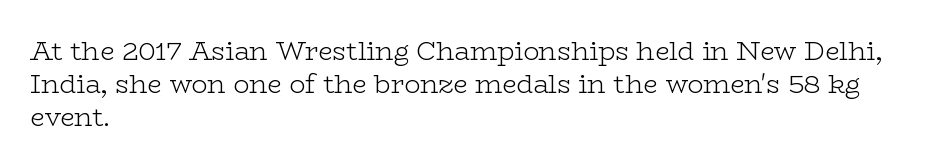
When letters stand straight like this, we call the style roman or upright. These lines sit exactly where default settings would place them. Students, note that the glyphs here touch the page at normal intervals. The passage shown is not bold in any degree. In CSS terms this would be text-align: left. Underlining? Definitely not there.
